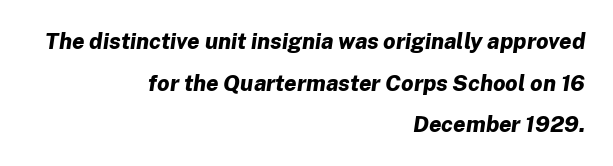
The image shows 22 px bold type, italic (leaning right); set right-aligned, line spacing 1.89x, normal letter spacing, not underlined.
